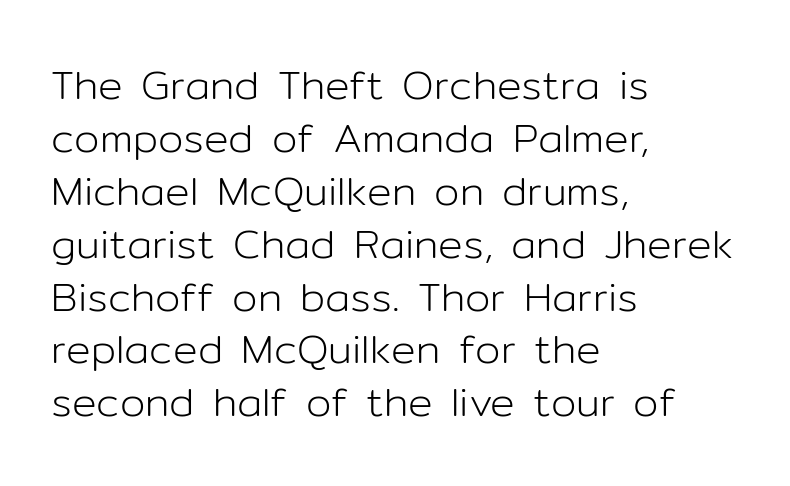
Caption: multi-line text, flush left, ragged right. Nope, no serifs anywhere on these letters. These lines are rendered in a variable-pitch font. Whoever set this chose a conventional vertical rhythm. Has an underline been added? It has not.
